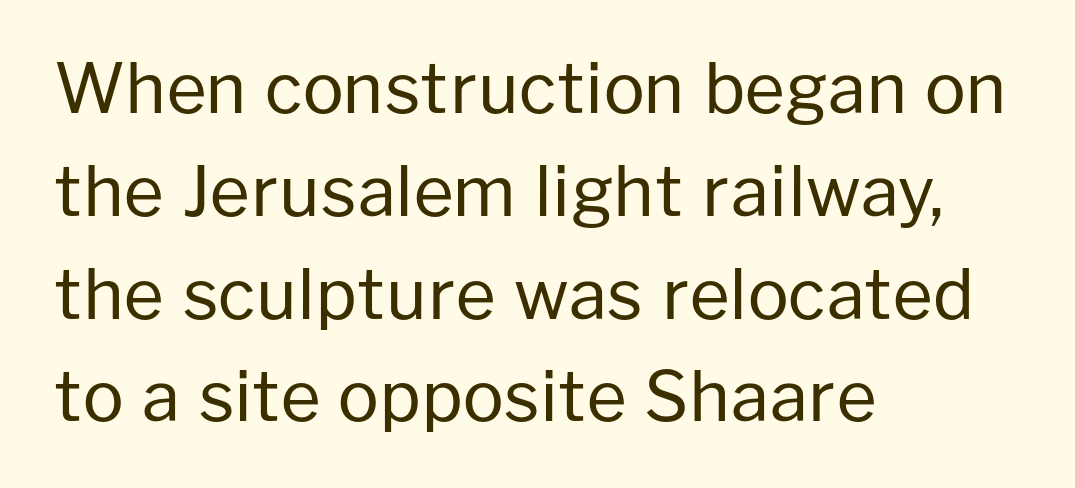
Q: Is the text bold? A: No.
Q: Is the text italic (slanted)? A: No, it is upright.
Q: Is the typeface a serif or a sans-serif typeface? A: Sans-serif.
Q: Is the text underlined? A: No.
Q: How is the paragraph aligned? A: Left-aligned.
Q: Is the spacing between letters normal or unusually wide? A: Normal.
Q: Is the spacing between lines tight, normal or loose? A: Normal.
Q: Width (condensed, normal, or wide)? A: Normal.
Q: Stroke contrast? A: Low.
Q: x-height? A: Medium.
Q: Monospaced? A: No.
